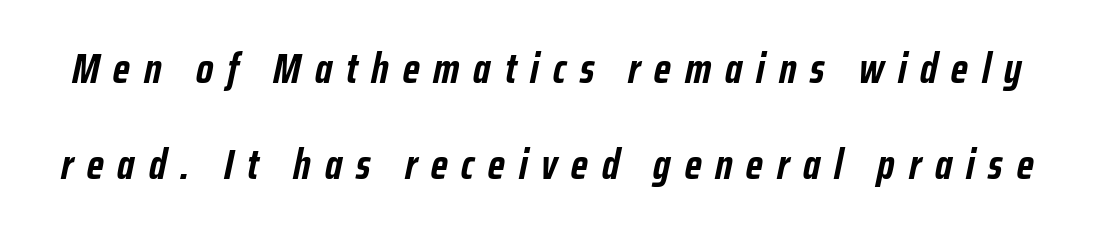
The image shows 42 px semibold, condensed type, italic (leaning right); set loose line spacing (2.29x), unusually wide letter spacing (+0.33 em), not underlined; low stroke contrast and a medium x-height.
